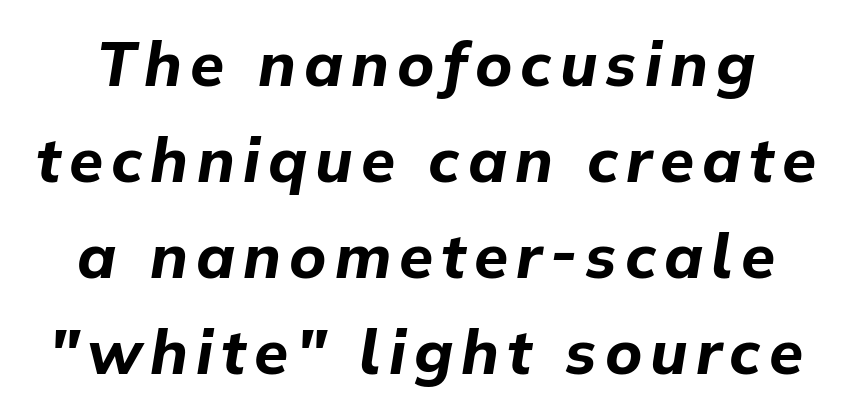
Q: Is the text bold? A: Yes.
Q: Is the text italic (slanted)? A: Yes, it leans right by about 9 degrees.
Q: Is the text underlined? A: No.
Q: Is the spacing between lines tight, normal or loose? A: Normal.
Q: Width (condensed, normal, or wide)? A: Normal.
Q: Stroke contrast? A: Low.
Q: x-height? A: Medium.
Q: Monospaced? A: No.
